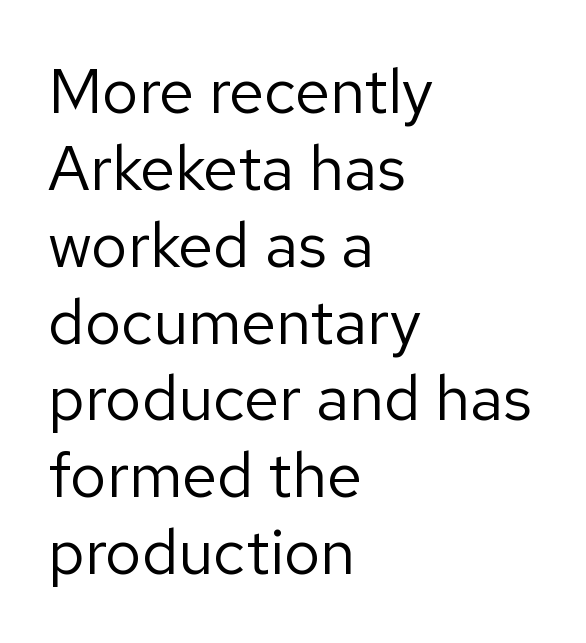
Q: Is the text bold? A: No.
Q: Is the text italic (slanted)? A: No, it is upright.
Q: Is the typeface a serif or a sans-serif typeface? A: Sans-serif.
Q: Is the text underlined? A: No.
Q: How is the paragraph aligned? A: Left-aligned.
Q: Is the spacing between letters normal or unusually wide? A: Normal.
Q: Width (condensed, normal, or wide)? A: Normal.
Q: Stroke contrast? A: Low.
Q: x-height? A: Medium.
Q: Monospaced? A: No.
